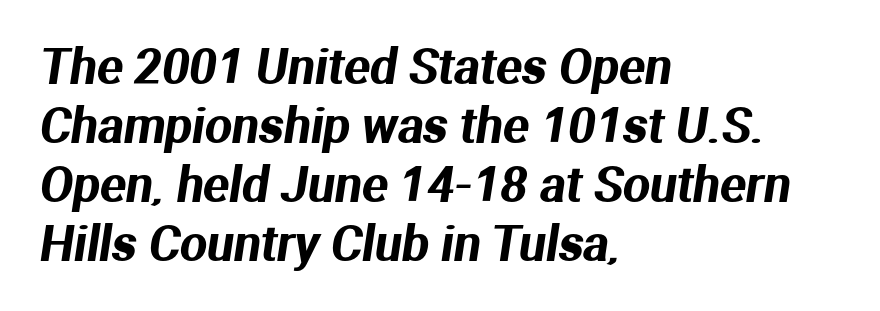
{"serif": "no", "width": "normal", "stroke_contrast": "medium", "x_height": "medium", "monospaced": "no", "underline": "no", "align": "left", "line_spacing_ratio": 1.23, "letter_spacing": "normal", "letter_spacing_em": 0.0, "glyph_px": 48}
